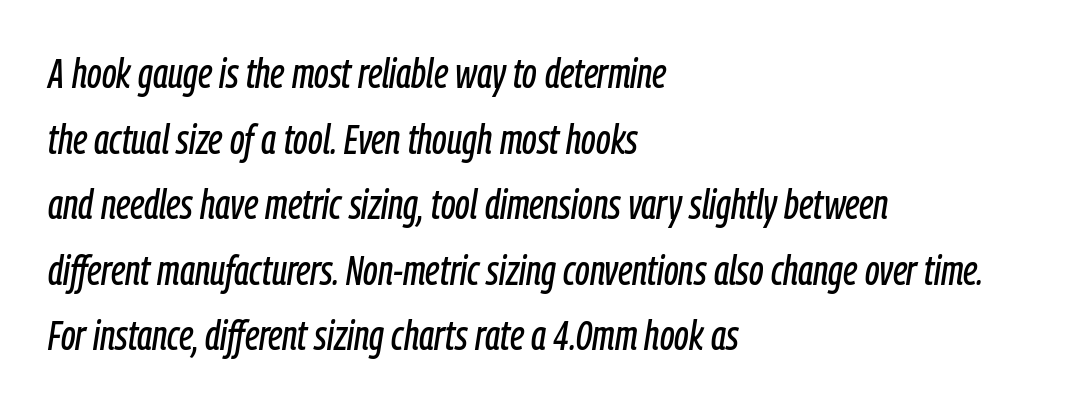
The lettering tilts uniformly, giving the passage an italic look. Regarding leading, the lines here are spaced in the standard way. This rendering leaves character spacing at its baseline value. The passage shown is not underscored anywhere.
